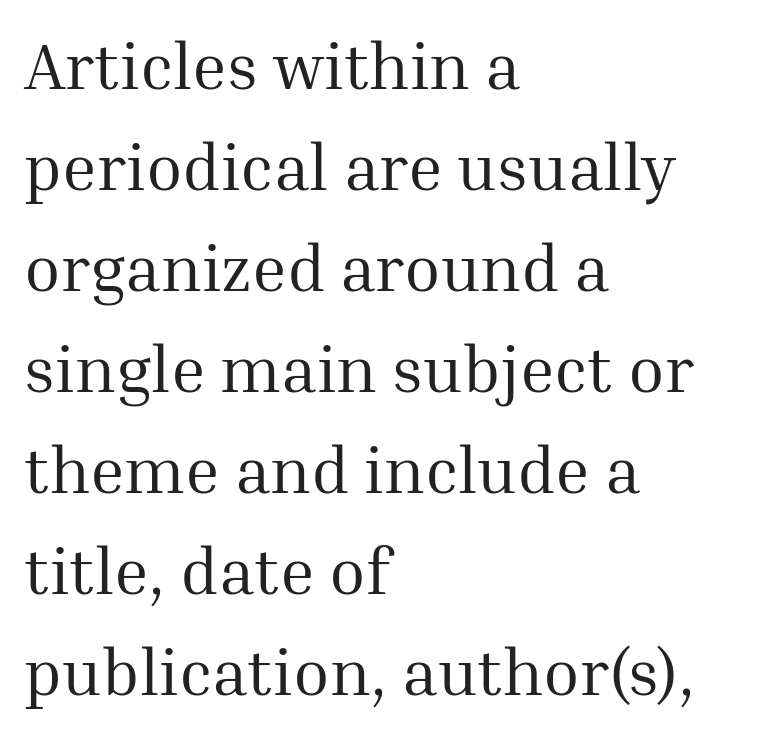
Q: Is the text bold? A: No.
Q: Is the text italic (slanted)? A: No, it is upright.
Q: Is the typeface a serif or a sans-serif typeface? A: Serif.
Q: Is the text underlined? A: No.
Q: How is the paragraph aligned? A: Left-aligned.
Q: Is the spacing between letters normal or unusually wide? A: Normal.
Q: Is the spacing between lines tight, normal or loose? A: Normal.
Q: Width (condensed, normal, or wide)? A: Normal.
Q: Stroke contrast? A: Medium.
Q: x-height? A: Medium.
Q: Monospaced? A: No.
